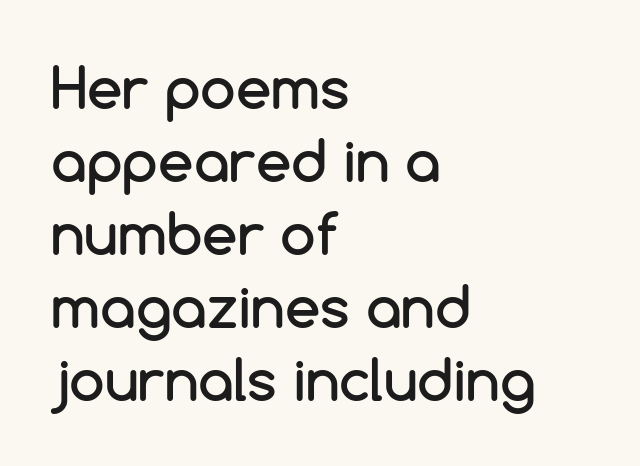
The image shows 57 px sans-serif type, upright; set left-aligned, normal line spacing (1.28x), normal letter spacing, not underlined; low stroke contrast and a medium x-height.
